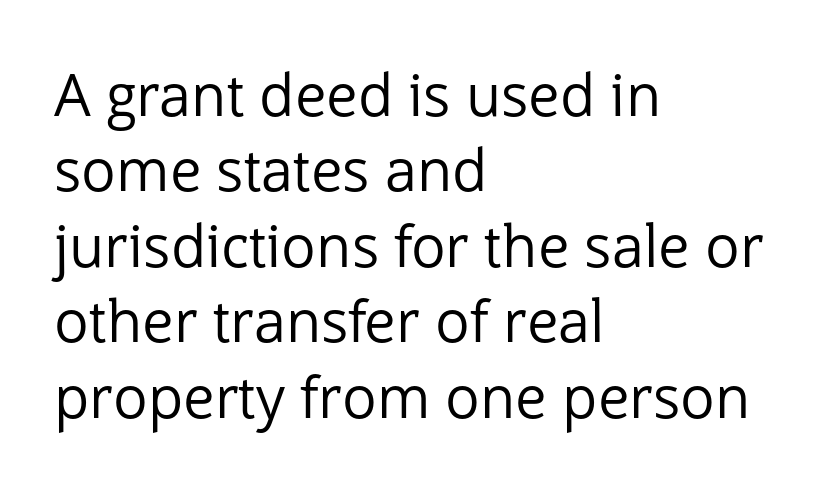
The image shows 58 px regular-weight sans-serif type, upright; set left-aligned, normal line spacing (1.3x), normal letter spacing, not underlined; low stroke contrast and a medium x-height.
